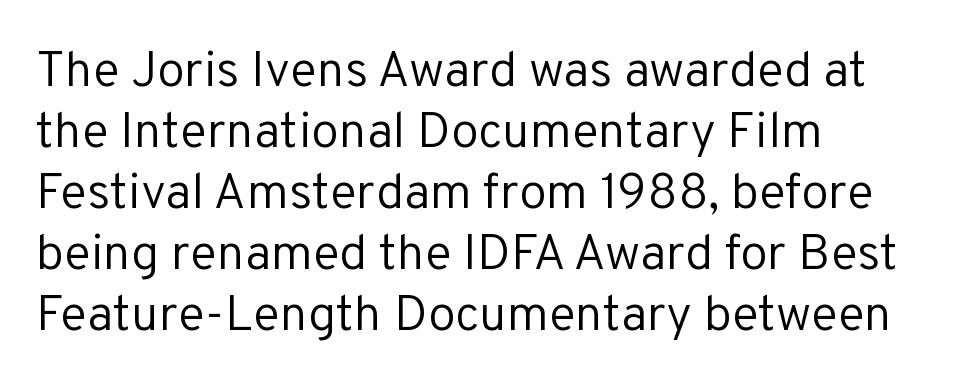
Q: Is the text bold? A: No.
Q: Is the text italic (slanted)? A: No, it is upright.
Q: Is the typeface a serif or a sans-serif typeface? A: Sans-serif.
Q: Is the text underlined? A: No.
Q: How is the paragraph aligned? A: Left-aligned.
Q: Is the spacing between letters normal or unusually wide? A: Normal.
Q: Width (condensed, normal, or wide)? A: Normal.
Q: Stroke contrast? A: Low.
Q: x-height? A: Medium.
Q: Monospaced? A: No.
